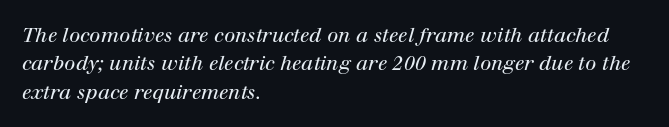
Q: Is the text bold? A: No.
Q: Is the text italic (slanted)? A: Yes, it leans right by about 12 degrees.
Q: Is the text underlined? A: No.
Q: How is the paragraph aligned? A: Left-aligned.
Q: Is the spacing between letters normal or unusually wide? A: Normal.
Q: Is the spacing between lines tight, normal or loose? A: Normal.
